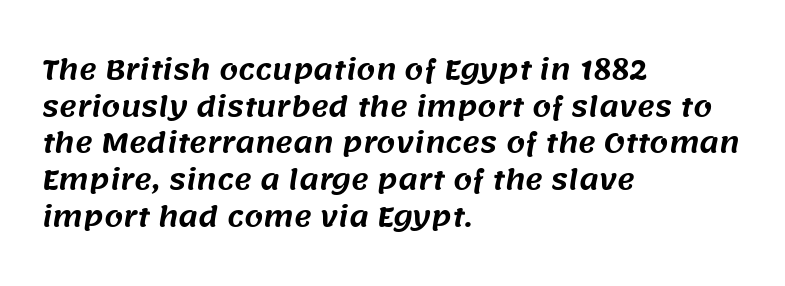
Q: Is the text underlined? A: No.
Q: How is the paragraph aligned? A: Left-aligned.
Q: Is the spacing between letters normal or unusually wide? A: Normal.
Q: Is the spacing between lines tight, normal or loose? A: Normal.
